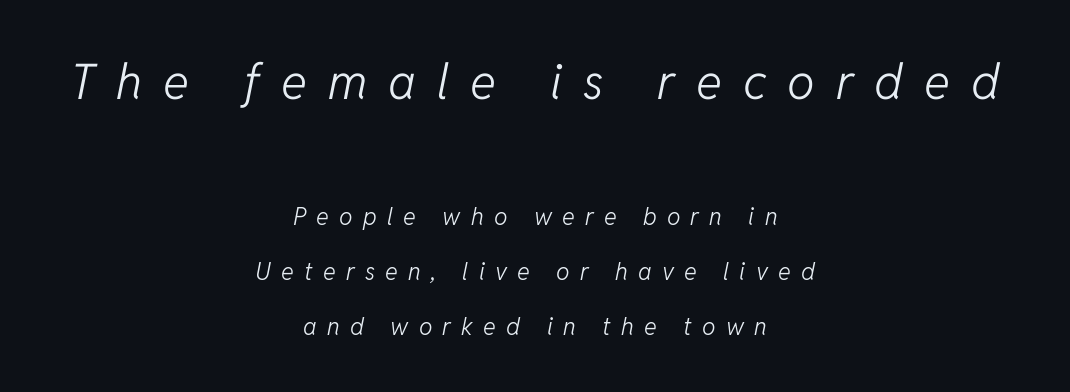
The compositor balanced each line on the midline. Clear beneath every line of the passage. Compared with ordinary roman type, these characters are visibly tilted. In terms of leading, this rendering errs on the spacious side.
